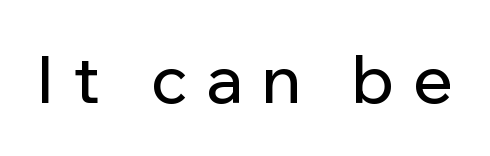
Q: Is the text italic (slanted)? A: No, it is upright.
Q: Is the typeface a serif or a sans-serif typeface? A: Sans-serif.
Q: Is the text underlined? A: No.
Q: Is the spacing between letters normal or unusually wide? A: Unusually wide.
Q: Width (condensed, normal, or wide)? A: Normal.
Q: Stroke contrast? A: Low.
Q: x-height? A: Medium.
Q: Monospaced? A: No.
